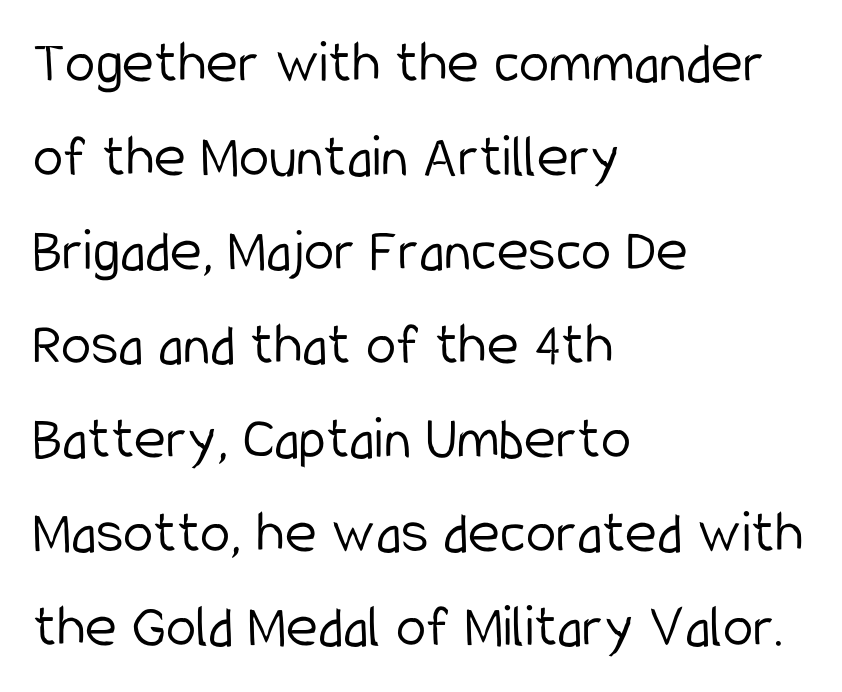
Q: Is the text bold? A: No.
Q: Is the text italic (slanted)? A: No, it is upright.
Q: Is the typeface a serif or a sans-serif typeface? A: Sans-serif.
Q: Is the text underlined? A: No.
Q: How is the paragraph aligned? A: Left-aligned.
Q: Is the spacing between letters normal or unusually wide? A: Normal.
Q: Is the spacing between lines tight, normal or loose? A: Normal.
Q: Width (condensed, normal, or wide)? A: Condensed.
Q: Stroke contrast? A: Low.
Q: x-height? A: Medium.
Q: Monospaced? A: No.
